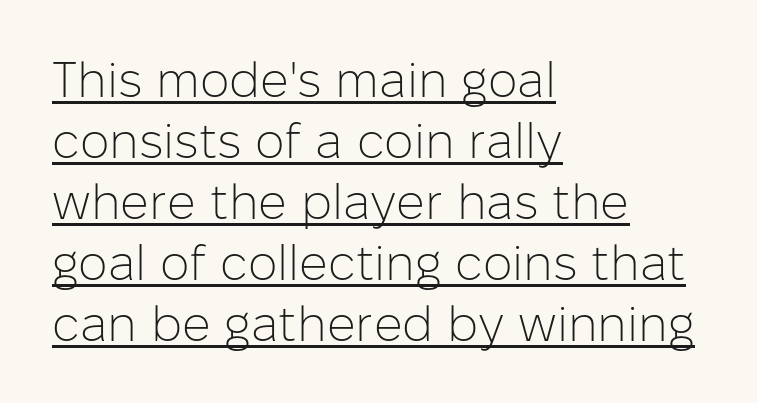
{"serif": "no", "italic": "no", "bold": "no", "weight": "light", "width": "normal", "stroke_contrast": "low", "x_height": "medium", "monospaced": "no", "underline": "yes", "align": "left", "line_spacing_ratio": 1.22, "letter_spacing": "normal", "letter_spacing_em": 0.0, "glyph_px": 50}
